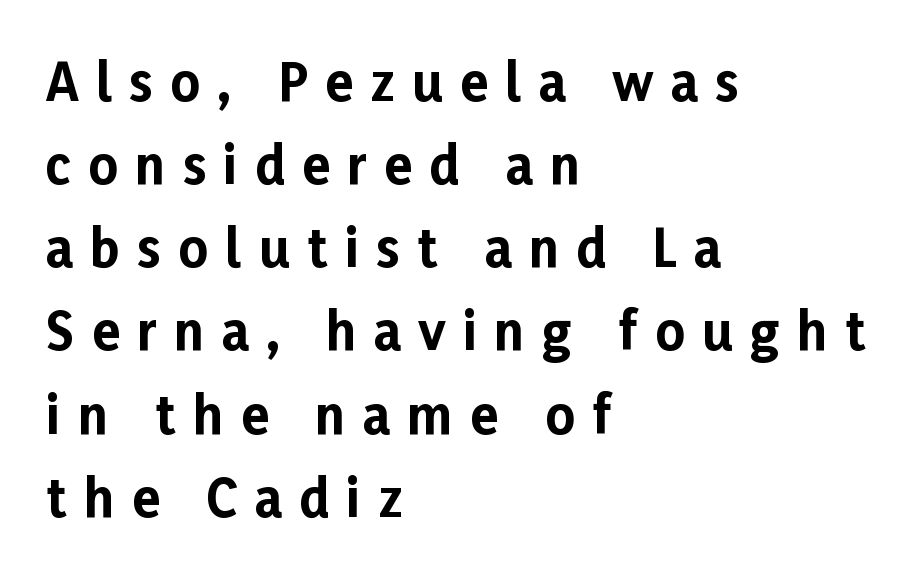
{"serif": "no", "italic": "no", "bold": "yes", "weight": "bold", "width": "normal", "stroke_contrast": "low", "x_height": "medium", "monospaced": "no", "underline": "no", "align": "left", "line_spacing": "normal", "line_spacing_ratio": 1.63, "letter_spacing": "wide", "letter_spacing_em": 0.34, "glyph_px": 51}
